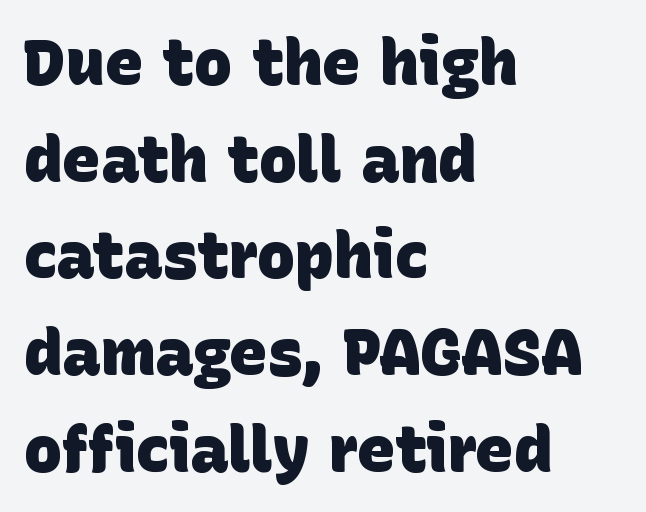
The image shows 64 px heavy sans-serif type; set left-aligned, normal line spacing (1.51x), normal letter spacing, not underlined; low stroke contrast and a large x-height.
